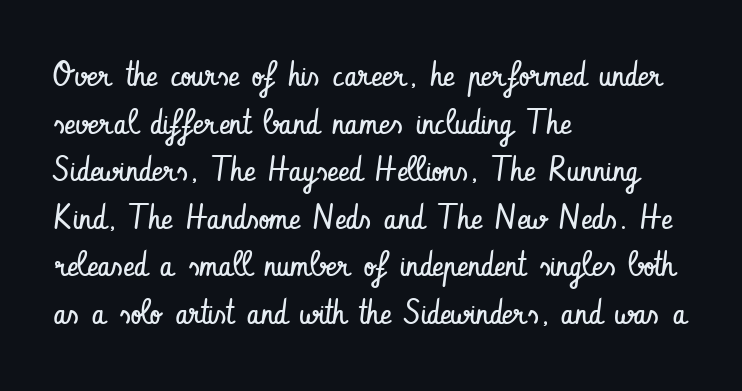
The image shows 34 px regular-weight, condensed sans-serif type, upright; set left-aligned, normal line spacing (1.4x), normal letter spacing, not underlined; low stroke contrast and a small x-height.
